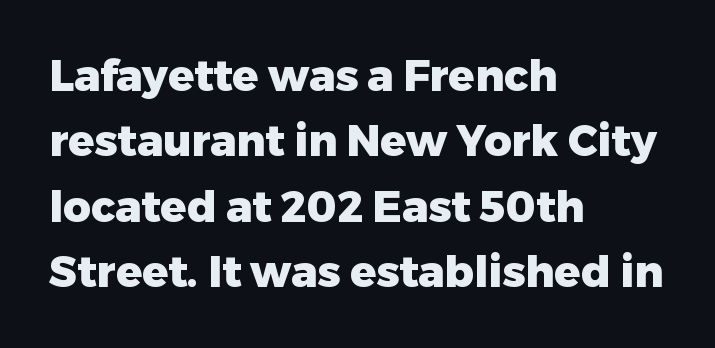
{"serif": "no", "italic": "no", "bold": "yes", "weight": "heavy", "width": "normal", "stroke_contrast": "low", "x_height": "medium", "monospaced": "no", "underline": "no", "align": "left", "line_spacing": "normal", "line_spacing_ratio": 1.52, "letter_spacing": "normal", "letter_spacing_em": 0.0, "glyph_px": 43}
